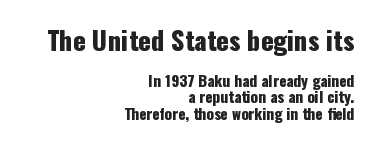
{"italic": "no", "underline": "no", "align": "right", "line_spacing": "tight", "line_spacing_ratio": 1.11, "letter_spacing": "normal", "letter_spacing_em": 0.0, "larger_block": "first", "size_ratio": 1.73, "glyph_px": 26}
